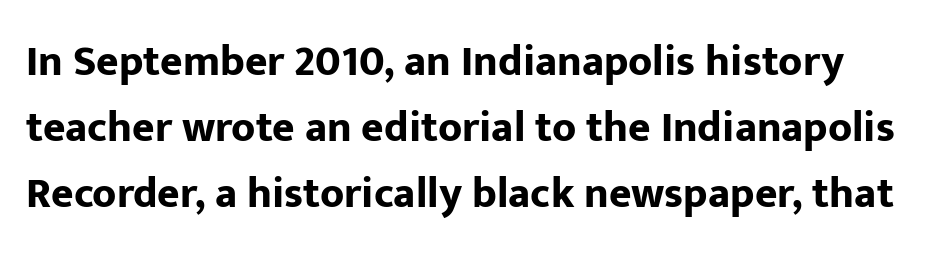
A clean baseline with only descenders dipping below it. Short note: letters normally spaced. Spacing verdict: proportional, widths tailored to each character. Italic: no, the glyphs are upright roman. In terms of leading, this rendering sits right in the middle.
